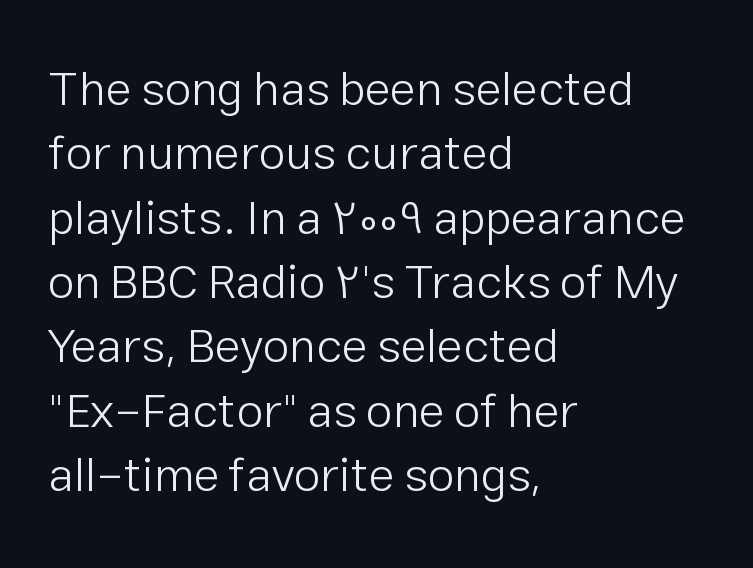
Bare-footed words on every line. Every character sits straight up, as roman type does. These lines are set flush left with a ragged right edge. Note the varied advance widths — an 'i' is clearly narrower than an 'm'. Leading matches the norm, producing a regular column. Nothing unusual about the tracking: characters are spaced as the font intends.
